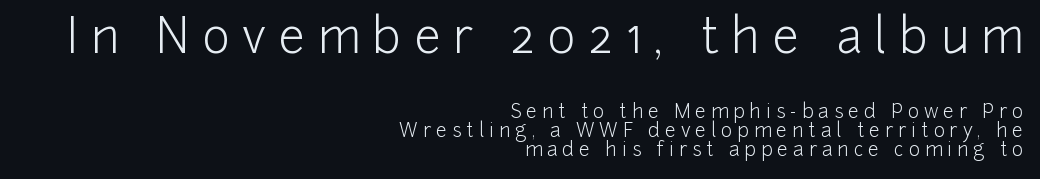
Q: Is the text bold? A: No.
Q: Is the text italic (slanted)? A: No, it is upright.
Q: Is the typeface a serif or a sans-serif typeface? A: Sans-serif.
Q: Is the text underlined? A: No.
Q: How is the paragraph aligned? A: Right-aligned.
Q: Is the spacing between letters normal or unusually wide? A: Unusually wide.
Q: Is the spacing between lines tight, normal or loose? A: Tight.
Q: Which block of text is set in a larger size, the first (top) or the second (bottom)? A: The first (top) one.
Q: Width (condensed, normal, or wide)? A: Normal.
Q: Stroke contrast? A: Low.
Q: x-height? A: Medium.
Q: Monospaced? A: No.
